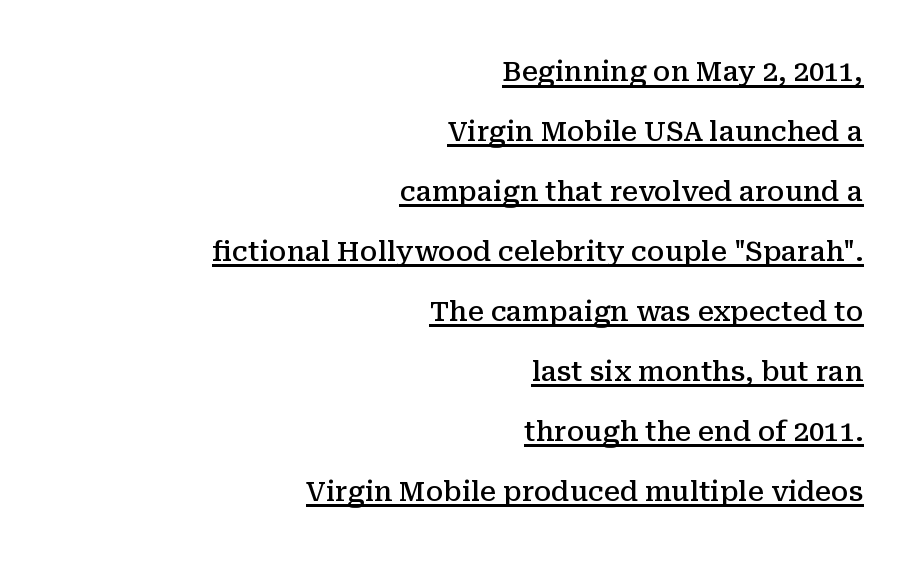
The image shows 27 px text type, upright; set right-aligned, loose line spacing (2.22x), normal letter spacing, underlined.
